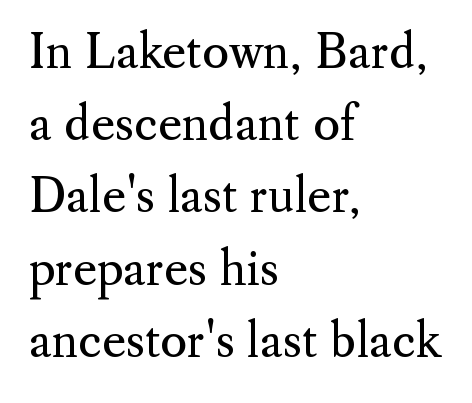
The image shows 46 px regular-weight serif type, upright; set left-aligned, normal line spacing (1.57x), normal letter spacing, not underlined; medium stroke contrast and a small x-height.
